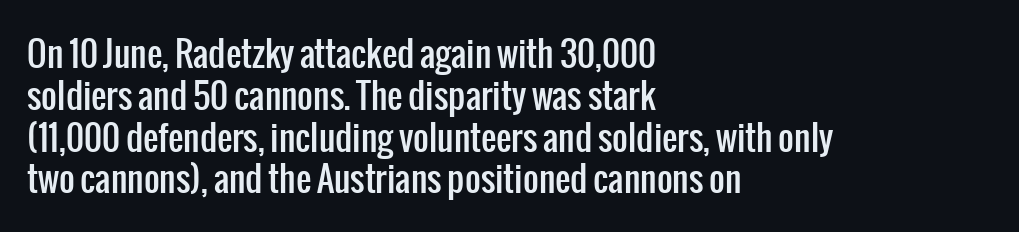
{"serif": "no", "italic": "no", "width": "condensed", "stroke_contrast": "low", "x_height": "medium", "monospaced": "no", "underline": "no", "align": "left", "line_spacing_ratio": 1.23, "letter_spacing": "normal", "letter_spacing_em": 0.0, "glyph_px": 34}
